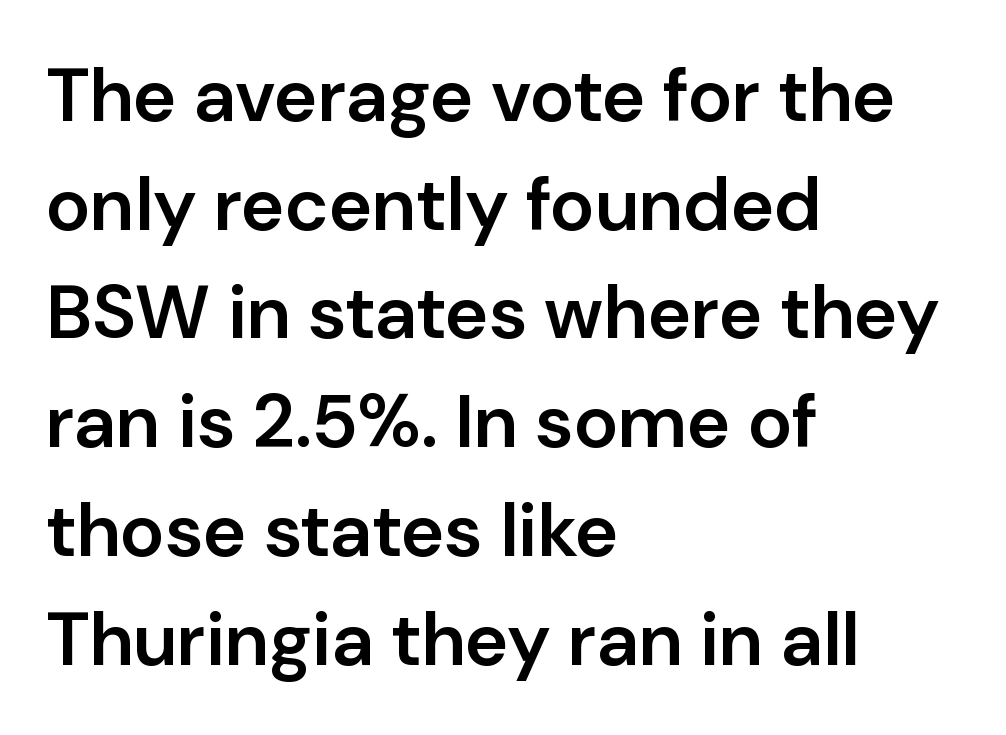
{"serif": "no", "italic": "no", "bold": "semi", "weight": "semibold", "width": "normal", "stroke_contrast": "low", "x_height": "medium", "monospaced": "no", "underline": "no", "align": "left", "line_spacing": "normal", "line_spacing_ratio": 1.45, "letter_spacing": "normal", "letter_spacing_em": 0.0, "glyph_px": 75}
